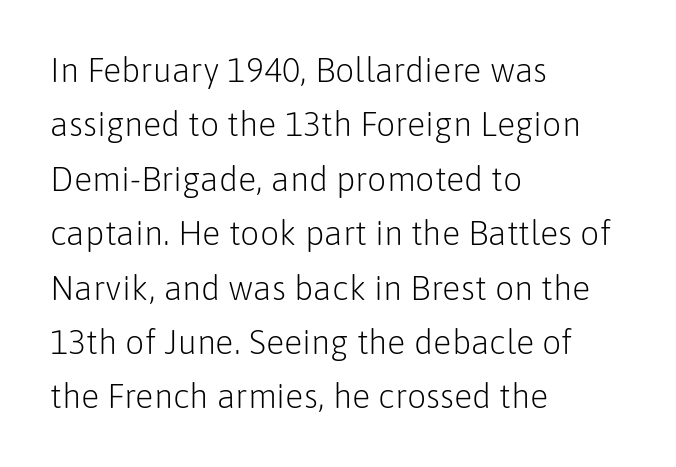
Quick note: underline off. You could not count columns in this text — the font is proportionally spaced. In terms of leading, this rendering sits right in the middle. Observe the ordinary spacing: letters are neighbours, not strangers. The type sits square on the baseline with zero lean.
